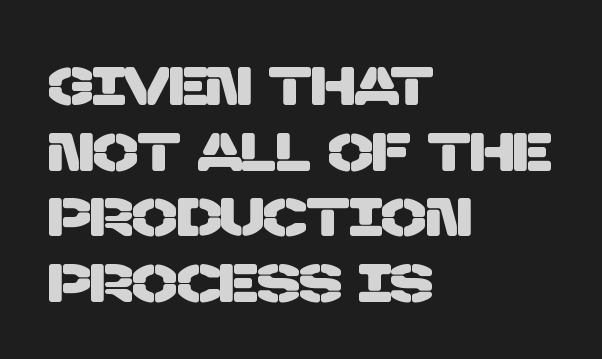
The image shows 53 px sans-serif type; set left-aligned, line spacing 1.24x, normal letter spacing, not underlined; low stroke contrast and a large x-height.
